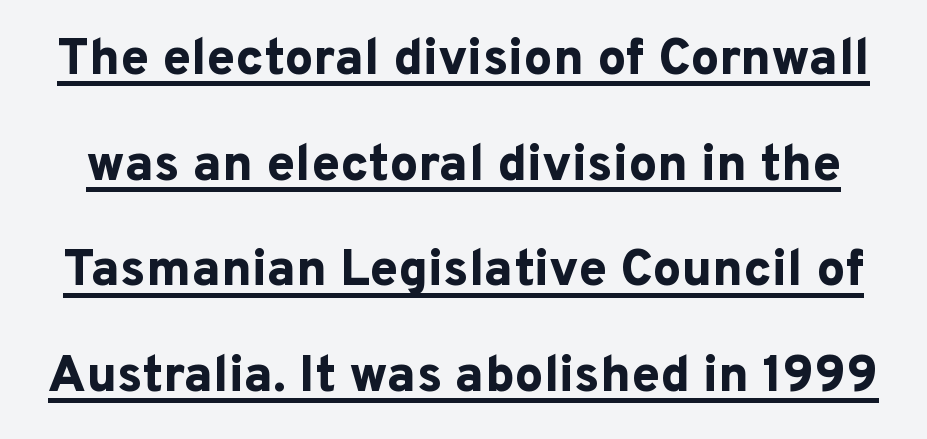
Q: Is the text bold? A: Yes.
Q: Is the text italic (slanted)? A: No, it is upright.
Q: Is the typeface a serif or a sans-serif typeface? A: Sans-serif.
Q: Is the text underlined? A: Yes.
Q: Is the spacing between letters normal or unusually wide? A: Normal.
Q: Is the spacing between lines tight, normal or loose? A: Loose.
Q: Width (condensed, normal, or wide)? A: Normal.
Q: Stroke contrast? A: Low.
Q: x-height? A: Medium.
Q: Monospaced? A: No.
